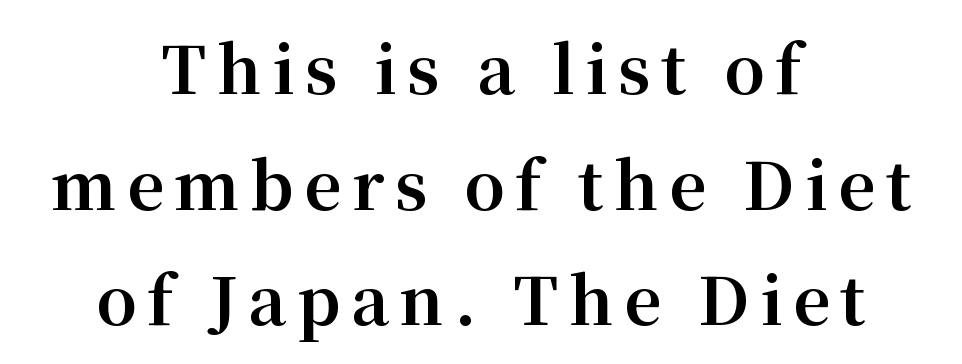
Has an underline been added? It has not. Designer's note — italics off, roman on. The face used here is proportionally spaced, like ordinary book or web type. The face used here has the dense, thick strokes of a bold. The passage is arranged like a title page — every line centered.
